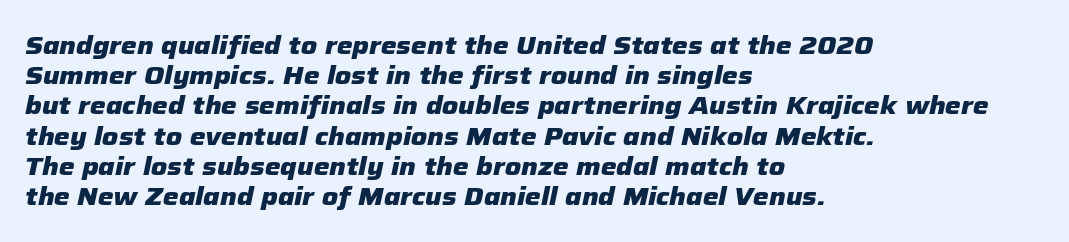
Nobody drew a line under any word here. Yep, that's italic — everything's leaning. Students, note that the glyphs here touch the page at normal intervals. I'd describe the lettering as bold — thick and assertive. Does the copy run flush right? No — it runs flush left.
